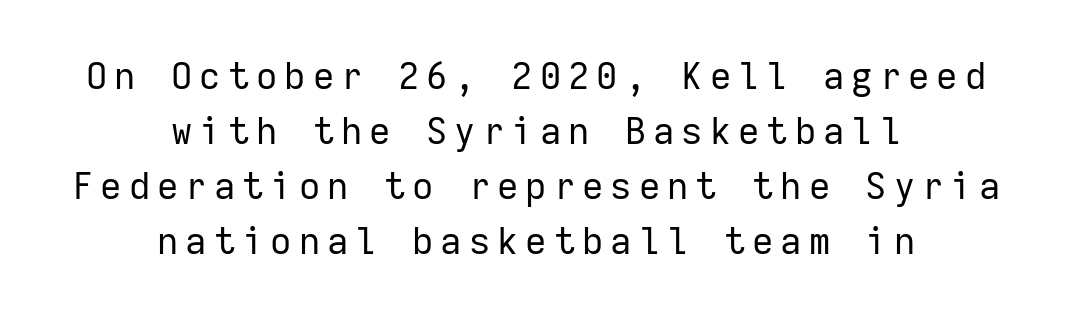
Each new line begins a customary step beneath the previous one. Think of a typewriter: that constant character pitch is what you see here. A light-to-regular cut is what we see here. Quick note: not italic, upright.
